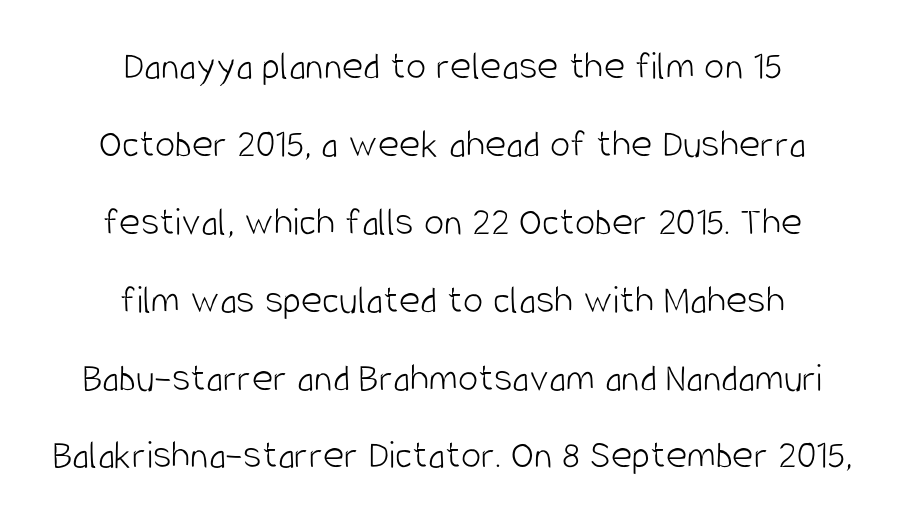
The typeface has the unassuming heft of standard copy or less. Quick note: interline space is abundant. Words appear dense and cohesive because spacing is normal. Every stem runs plumb, perpendicular to the baseline. Does the type have serifs? No, each stem ends abruptly. Descender tails drop into unmarked territory.
